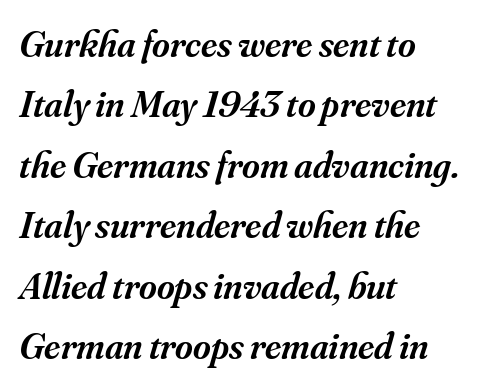
The strip under each line holds only bare page. The axis of the letterforms is tilted away from vertical. The lines in this sample share a left origin and differ only in where they stop. Think of a printed novel: that variable character pitch is what you see here. Look at the tracking — it's just the regular setting, nothing added.
